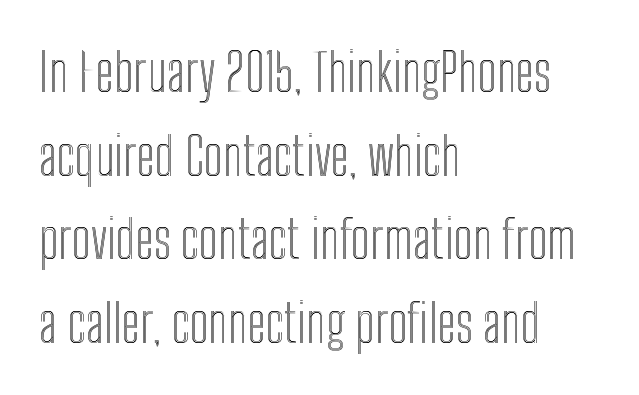
{"italic": "no", "width": "condensed", "x_height": "medium", "monospaced": "no", "underline": "no", "align": "left", "line_spacing": "normal", "line_spacing_ratio": 1.58, "letter_spacing": "normal", "letter_spacing_em": 0.0, "glyph_px": 53}
